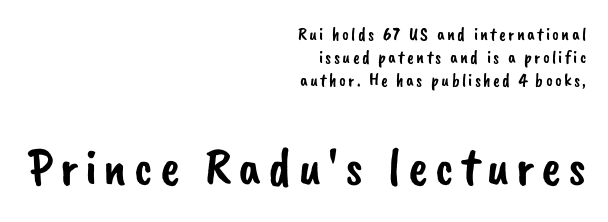
The image shows 53 px sans-serif type; set right-aligned, normal line spacing (1.27x), not underlined; the second (bottom) block is 2.94x larger; low stroke contrast and a small x-height.
